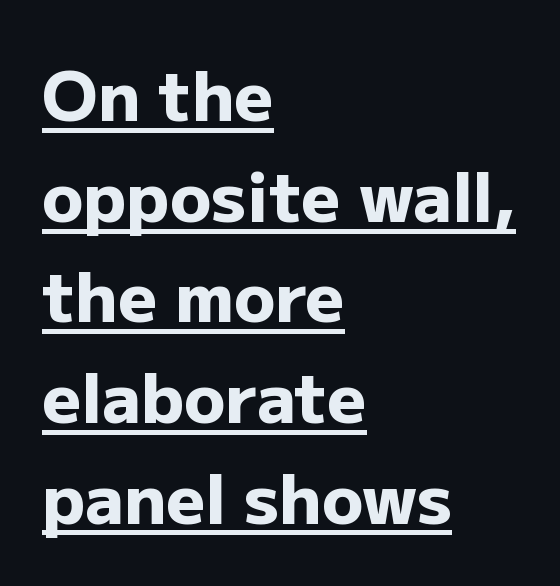
Visually the block forms a straight wall on the left and a jagged coastline on the right. Notice how thick the strokes are: this is what a full bold looks like. A typesetter would call this leading conventional body-copy spacing. Note: no serifs on the glyphs. Proportional: the letters do not fall into vertical columns. Designer's note — italics off, roman on.
